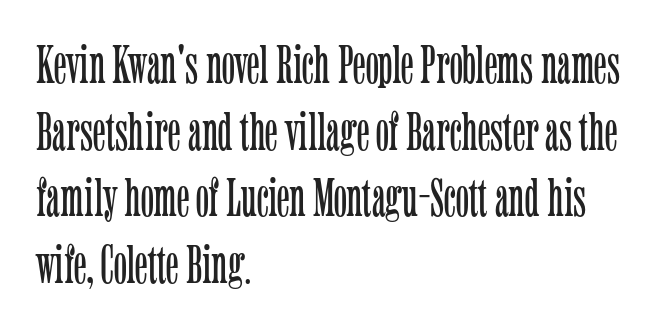
The image shows 55 px light, condensed serif type, upright; set left-aligned, line spacing 1.21x, normal letter spacing, not underlined; low stroke contrast and a medium x-height.
